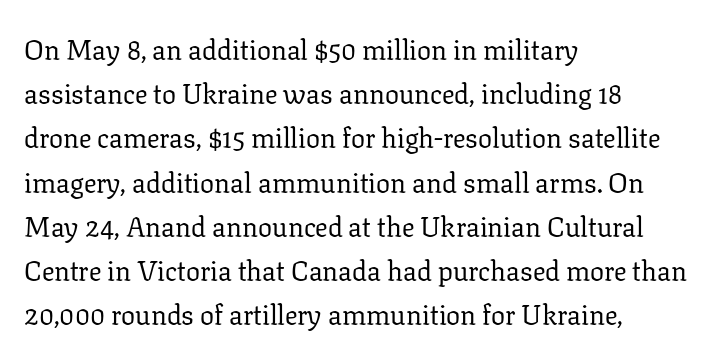
{"serif": "yes", "italic": "no", "bold": "no", "weight": "regular", "width": "normal", "stroke_contrast": "low", "x_height": "medium", "monospaced": "no", "underline": "no", "align": "left", "line_spacing": "normal", "line_spacing_ratio": 1.58, "letter_spacing": "normal", "letter_spacing_em": 0.0, "glyph_px": 28}
